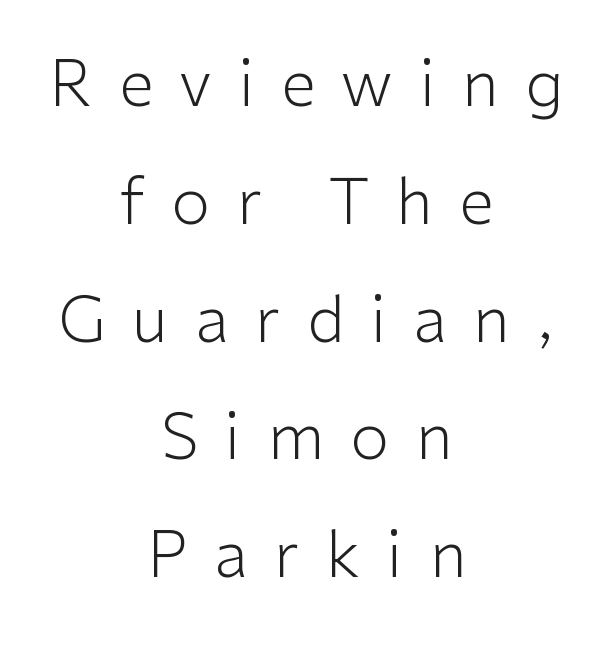
The image shows 63 px light sans-serif type, upright; set centered, line spacing 1.87x, unusually wide letter spacing (+0.42 em), not underlined; low stroke contrast and a medium x-height.
